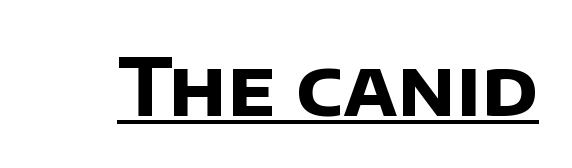
Q: Is the text bold? A: Yes.
Q: Is the typeface a serif or a sans-serif typeface? A: Sans-serif.
Q: Is the text underlined? A: Yes.
Q: Is the spacing between letters normal or unusually wide? A: Normal.
Q: Width (condensed, normal, or wide)? A: Normal.
Q: Stroke contrast? A: Low.
Q: x-height? A: Large.
Q: Monospaced? A: No.
